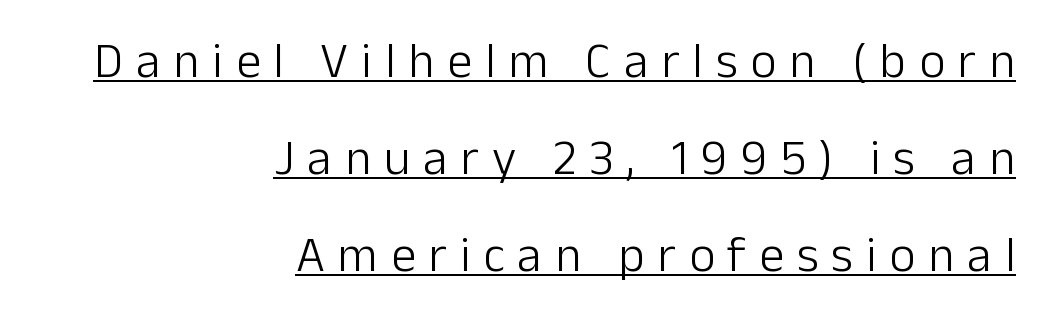
The passage shown is typeset with a sans-serif family. What stands out about the letter spacing? Its width — letters are far apart. Do the characters align in a grid? No, the font is proportional. If you drew a line through each stem, it would be perfectly vertical. Leading: increased.
